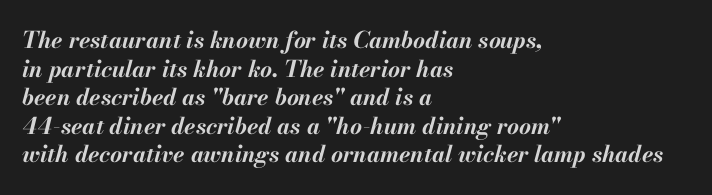
Q: Is the text bold? A: Yes.
Q: Is the text italic (slanted)? A: Yes, it leans right by about 13 degrees.
Q: Is the text underlined? A: No.
Q: How is the paragraph aligned? A: Left-aligned.
Q: Is the spacing between letters normal or unusually wide? A: Normal.
